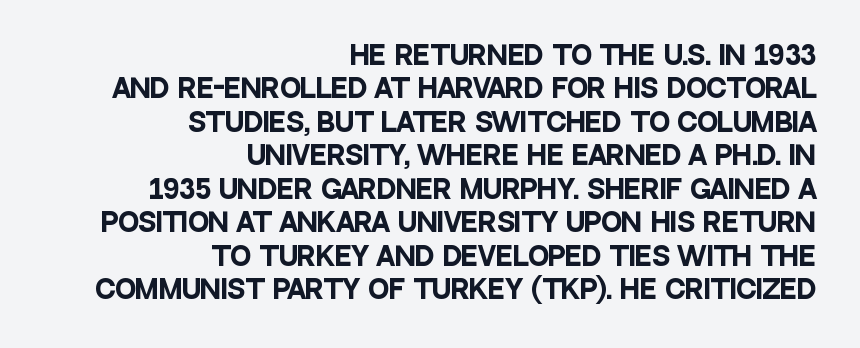
Q: Is the text bold? A: Yes.
Q: Is the text italic (slanted)? A: No, it is upright.
Q: Is the text underlined? A: No.
Q: How is the paragraph aligned? A: Right-aligned.
Q: Is the spacing between letters normal or unusually wide? A: Normal.
Q: Is the spacing between lines tight, normal or loose? A: Normal.
